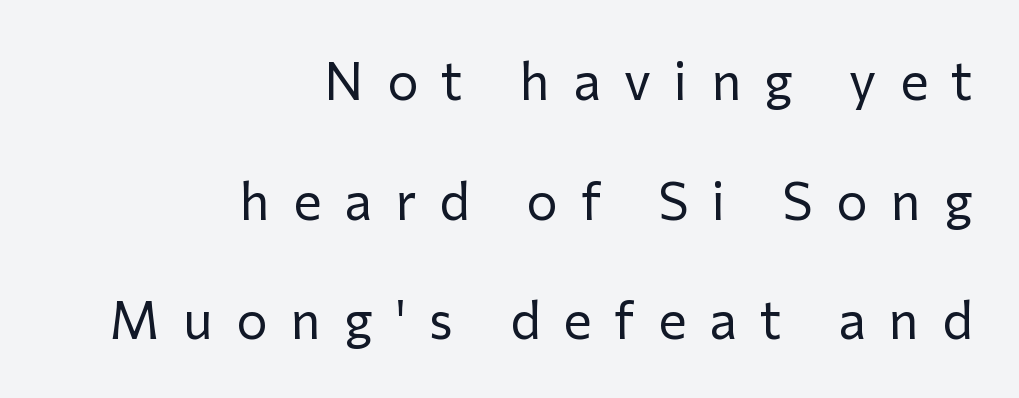
Clear beneath every line of the passage. Here the designer chose a conventional face with non-uniform glyph widths. Each stroke keeps to a modest, everyday thickness or less. This is sans-serif lettering, the kind often seen on screens and signage. A student would call this right alignment; a typographer would say flush right, rag left.
